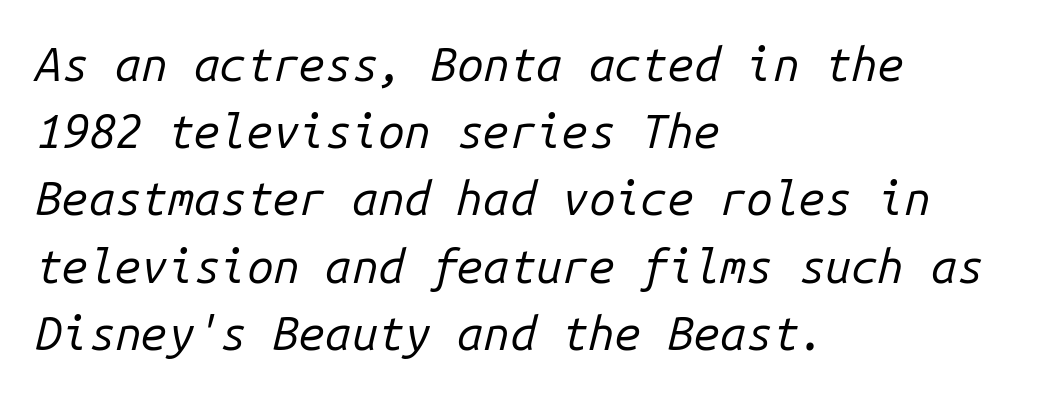
Q: Is the text bold? A: No.
Q: Is the text italic (slanted)? A: Yes, it leans right by about 14 degrees.
Q: Is the text underlined? A: No.
Q: How is the paragraph aligned? A: Left-aligned.
Q: Is the spacing between letters normal or unusually wide? A: Normal.
Q: Is the spacing between lines tight, normal or loose? A: Normal.
Q: Width (condensed, normal, or wide)? A: Normal.
Q: Stroke contrast? A: Low.
Q: x-height? A: Medium.
Q: Monospaced? A: Yes.
